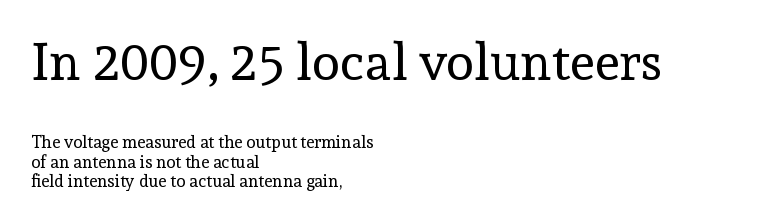
The image shows 52 px regular-weight serif type, upright; set left-aligned, tight line spacing (1.13x), normal letter spacing, not underlined; the first (top) block is 3.06x larger; a medium x-height.
